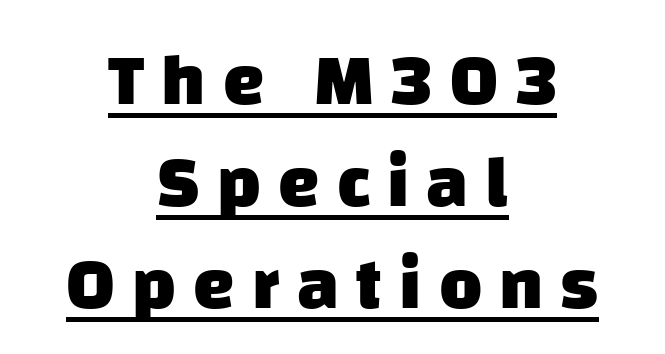
Observe the wide spacing: letters keep a clear distance from each other. Horizontal alignment here is central, giving a formal, balanced look. This block has exactly the height ordinary leading produces. Look at the bottom of the vertical strokes: they stop flat, with no serifs.
